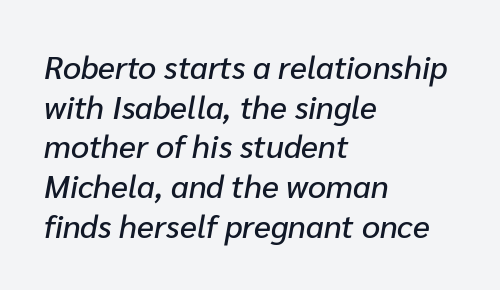
Q: Is the text italic (slanted)? A: Yes, it leans right by about 10 degrees.
Q: Is the text underlined? A: No.
Q: How is the paragraph aligned? A: Left-aligned.
Q: Is the spacing between letters normal or unusually wide? A: Normal.
Q: Width (condensed, normal, or wide)? A: Normal.
Q: Stroke contrast? A: Low.
Q: x-height? A: Medium.
Q: Monospaced? A: No.
